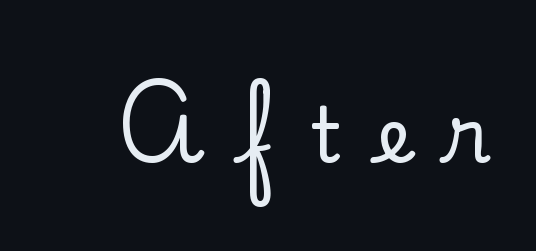
The image shows 77 px serif type, upright; set unusually wide letter spacing (+0.47 em), not underlined; low stroke contrast and a small x-height.
